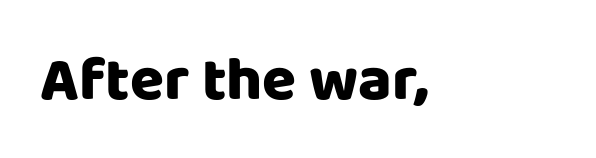
Q: Is the text italic (slanted)? A: No, it is upright.
Q: Is the typeface a serif or a sans-serif typeface? A: Sans-serif.
Q: Is the text underlined? A: No.
Q: Is the spacing between letters normal or unusually wide? A: Normal.
Q: Width (condensed, normal, or wide)? A: Normal.
Q: Stroke contrast? A: Low.
Q: x-height? A: Large.
Q: Monospaced? A: No.
